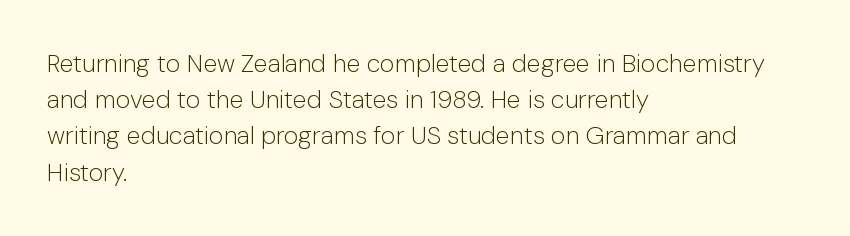
The cut favours lightness, reaching ordinary text weight at its darkest. Left-aligned paragraph, ragged on the right. There is no visible air inserted between adjacent glyphs. Has an underline been added? It has not. Upright lettering throughout. Leading matches the norm, producing a regular column.
